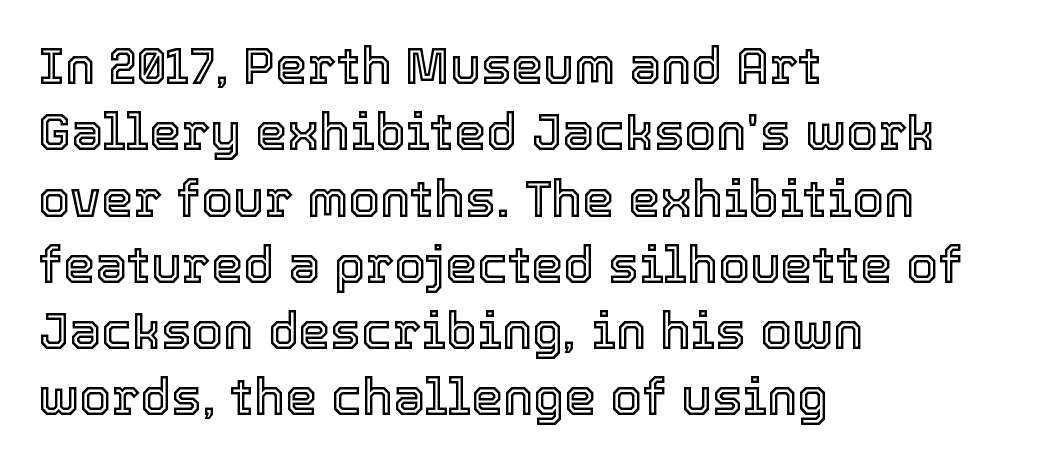
{"italic": "no", "width": "normal", "x_height": "medium", "monospaced": "no", "underline": "no", "align": "left", "line_spacing": "normal", "line_spacing_ratio": 1.3, "letter_spacing": "normal", "letter_spacing_em": 0.0, "glyph_px": 51}
